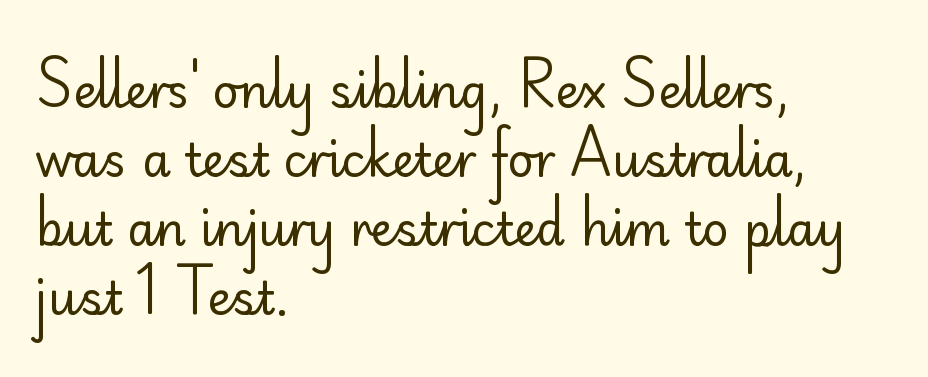
Each letter keeps its own natural width here, so spacing adapts to shape. Short note: letters normally spaced. This rendering employs a face without finishing strokes, i.e., a sans-serif. Is there any slant? The stems are plumb.
